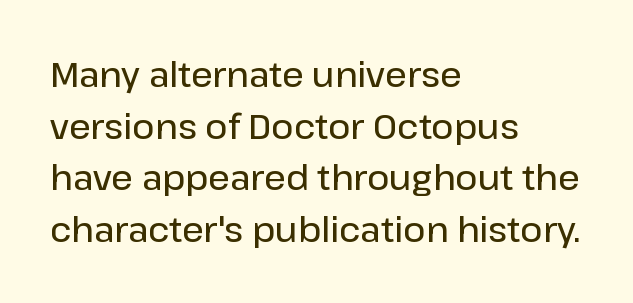
Designer's note — italics off, roman on. Set as a demibold, roughly 600 on the weight scale. How would I describe the line gaps? Plain and ordinary. The letters sit at their default tracking, neither squeezed nor spread.
